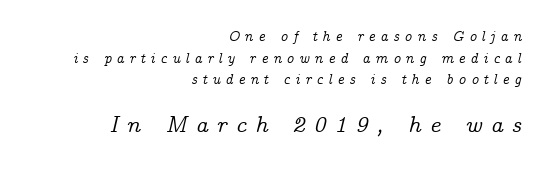
Q: Is the text italic (slanted)? A: Yes, it leans right by about 14 degrees.
Q: Is the text underlined? A: No.
Q: How is the paragraph aligned? A: Right-aligned.
Q: Is the spacing between letters normal or unusually wide? A: Unusually wide.
Q: Is the spacing between lines tight, normal or loose? A: Normal.
Q: Which block of text is set in a larger size, the first (top) or the second (bottom)? A: The second (bottom) one.
